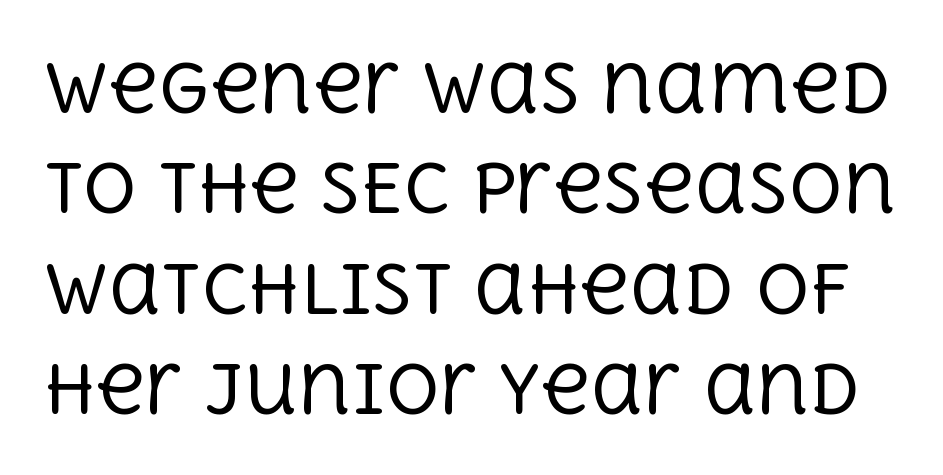
The foot of each line stays bare and open. Evenly set lines give the paragraph a standard silhouette. The font's upright variant was chosen for this text. The type is set solid horizontally, with unmodified tracking. The passage shown is typed in a proportional face where columns would drift.
